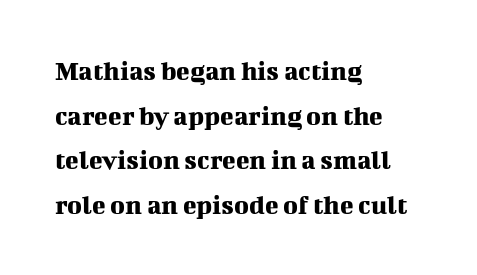
{"serif": "yes", "italic": "no", "width": "normal", "stroke_contrast": "medium", "x_height": "medium", "monospaced": "no", "underline": "no", "align": "left", "line_spacing": "normal", "line_spacing_ratio": 1.59, "letter_spacing": "normal", "letter_spacing_em": 0.0, "glyph_px": 28}
